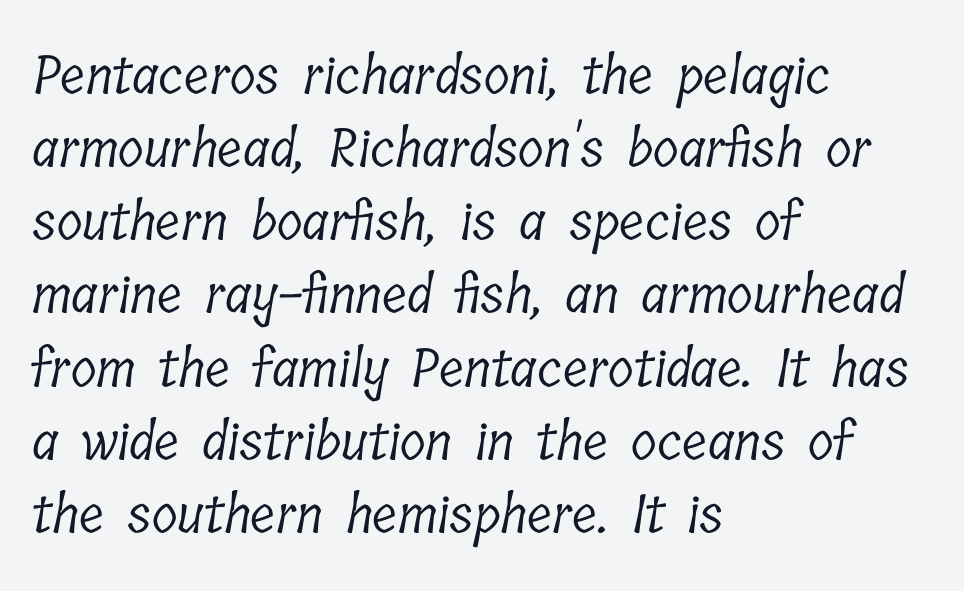
Varying glyph widths throughout — classic text-font behaviour. The leading is moderate, giving the passage an even texture. Weight: not bold — regular or lighter. Spacing between characters is what you'd get straight out of the box.
